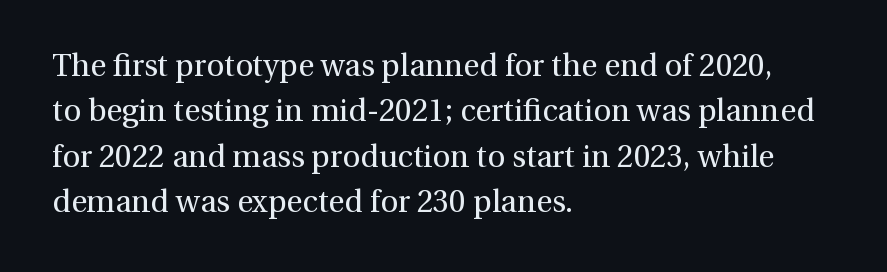
Q: Is the text bold? A: No.
Q: Is the text italic (slanted)? A: No, it is upright.
Q: Is the typeface a serif or a sans-serif typeface? A: Serif.
Q: Is the text underlined? A: No.
Q: How is the paragraph aligned? A: Left-aligned.
Q: Is the spacing between letters normal or unusually wide? A: Normal.
Q: Is the spacing between lines tight, normal or loose? A: Normal.
Q: Width (condensed, normal, or wide)? A: Normal.
Q: x-height? A: Medium.
Q: Monospaced? A: No.
